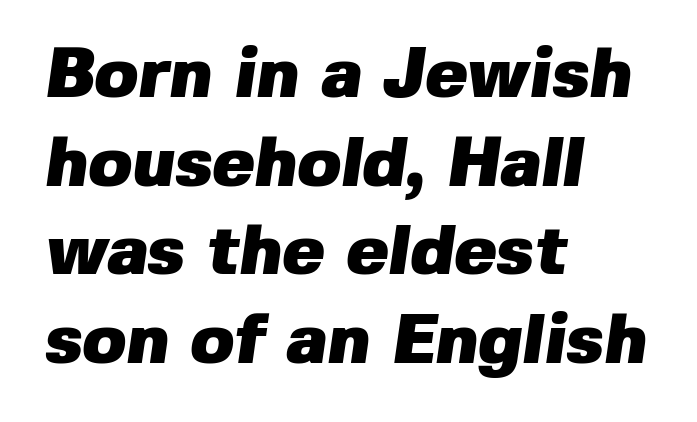
{"serif": "no", "bold": "yes", "weight": "heavy", "width": "normal", "stroke_contrast": "low", "x_height": "medium", "monospaced": "no", "underline": "no", "align": "left", "line_spacing": "normal", "line_spacing_ratio": 1.25, "letter_spacing": "normal", "letter_spacing_em": 0.0, "glyph_px": 71}
